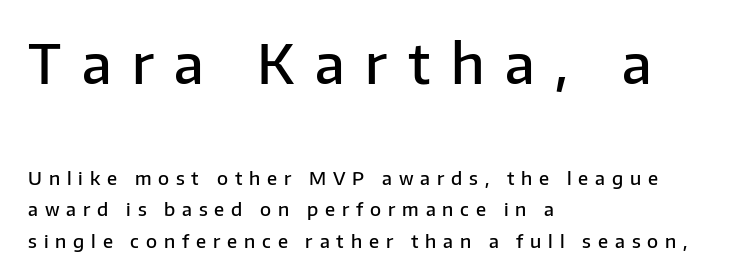
Q: Is the text bold? A: Semi-bold.
Q: Is the text italic (slanted)? A: No, it is upright.
Q: Is the typeface a serif or a sans-serif typeface? A: Sans-serif.
Q: Is the text underlined? A: No.
Q: How is the paragraph aligned? A: Left-aligned.
Q: Is the spacing between letters normal or unusually wide? A: Unusually wide.
Q: Which block of text is set in a larger size, the first (top) or the second (bottom)? A: The first (top) one.
Q: Width (condensed, normal, or wide)? A: Normal.
Q: Stroke contrast? A: Low.
Q: x-height? A: Medium.
Q: Monospaced? A: No.
